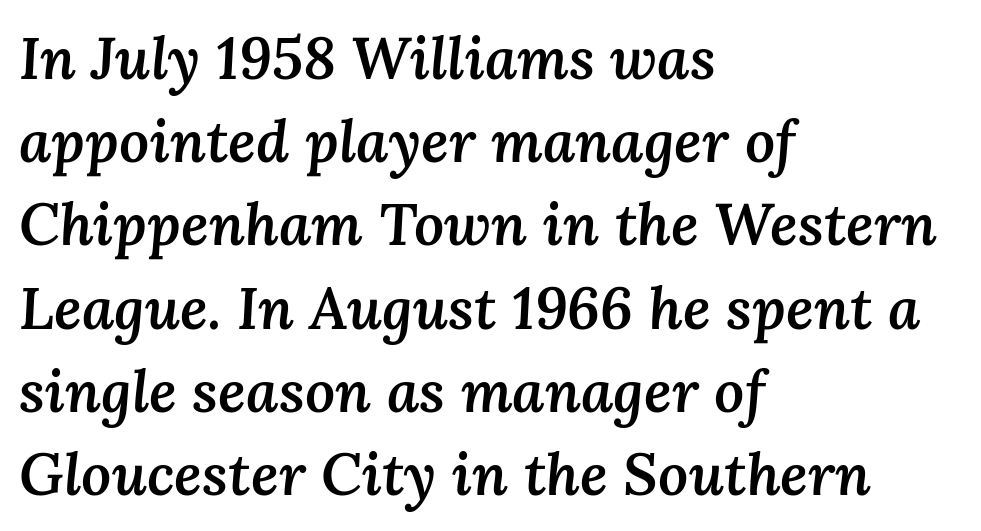
{"italic": "yes", "lean": "right", "slant_degrees": 3, "bold": "semi", "weight": "semibold", "width": "normal", "stroke_contrast": "medium", "x_height": "medium", "monospaced": "no", "underline": "no", "align": "left", "line_spacing": "normal", "line_spacing_ratio": 1.41, "letter_spacing": "normal", "letter_spacing_em": 0.0, "glyph_px": 59}
